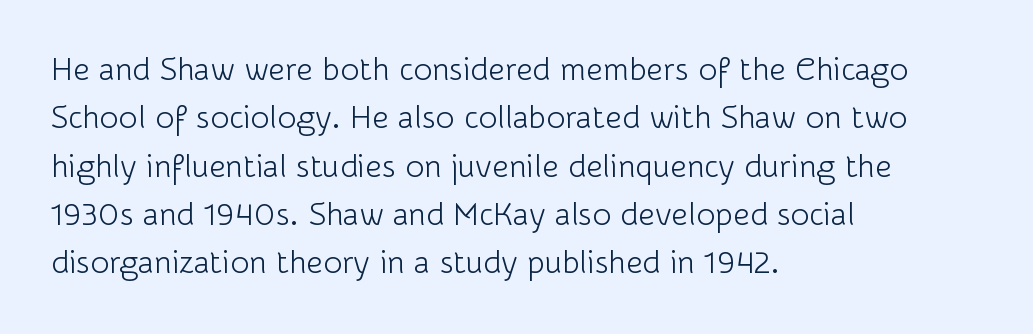
{"serif": "no", "italic": "no", "bold": "no", "weight": "light", "width": "normal", "stroke_contrast": "low", "x_height": "medium", "monospaced": "no", "underline": "no", "align": "left", "line_spacing": "normal", "line_spacing_ratio": 1.51, "letter_spacing": "normal", "letter_spacing_em": 0.0, "glyph_px": 32}
